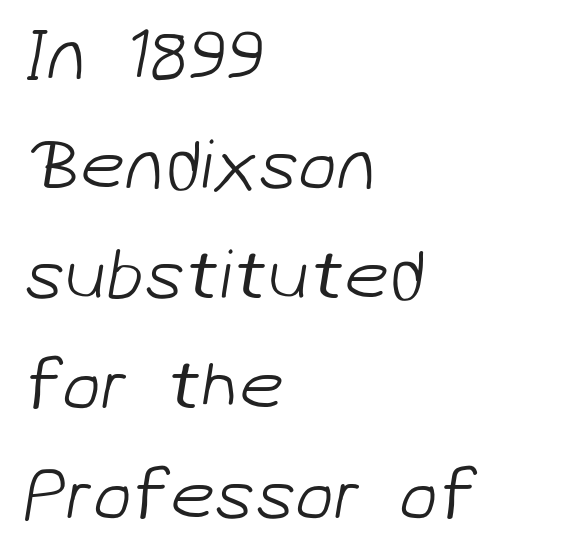
{"serif": "no", "bold": "no", "weight": "light", "width": "normal", "stroke_contrast": "low", "x_height": "medium", "monospaced": "no", "underline": "no", "align": "left", "line_spacing": "normal", "line_spacing_ratio": 1.55, "letter_spacing": "normal", "letter_spacing_em": 0.0, "glyph_px": 71}
